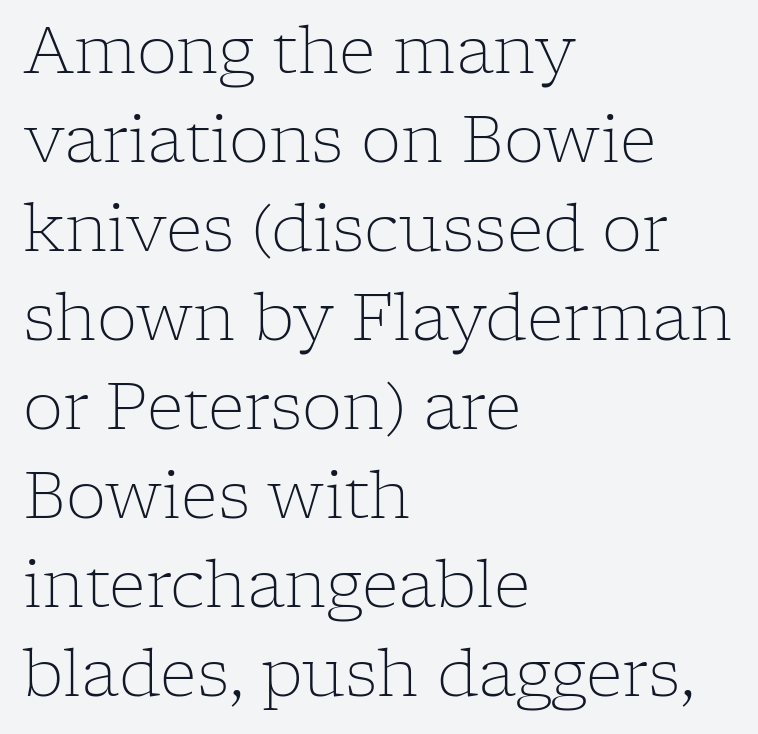
The image shows 64 px light serif type, upright; set left-aligned, normal line spacing (1.39x), normal letter spacing, not underlined; low stroke contrast and a medium x-height.
